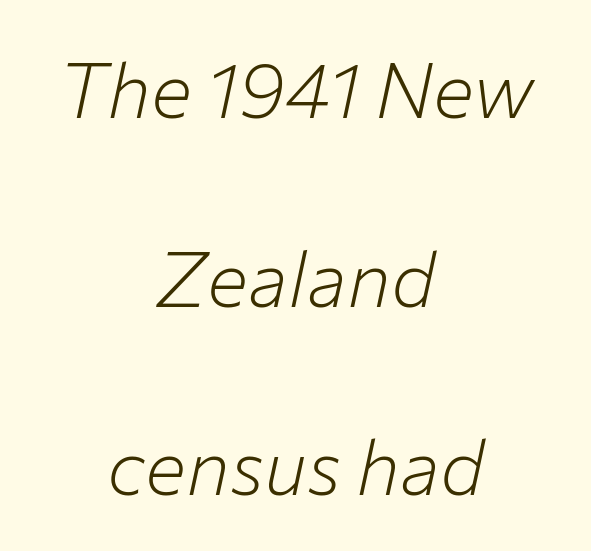
Q: Is the text bold? A: No.
Q: Is the text italic (slanted)? A: Yes, it leans right by about 12 degrees.
Q: Is the text underlined? A: No.
Q: How is the paragraph aligned? A: Centered.
Q: Is the spacing between letters normal or unusually wide? A: Normal.
Q: Is the spacing between lines tight, normal or loose? A: Loose.
Q: Width (condensed, normal, or wide)? A: Normal.
Q: Stroke contrast? A: Low.
Q: x-height? A: Medium.
Q: Monospaced? A: No.
